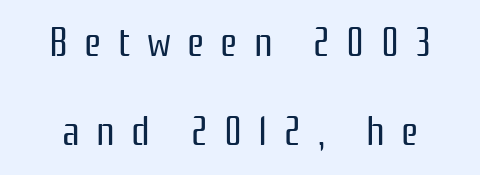
Q: Is the text bold? A: No.
Q: Is the text italic (slanted)? A: No, it is upright.
Q: Is the typeface a serif or a sans-serif typeface? A: Sans-serif.
Q: Is the text underlined? A: No.
Q: Is the spacing between letters normal or unusually wide? A: Unusually wide.
Q: Is the spacing between lines tight, normal or loose? A: Loose.
Q: Width (condensed, normal, or wide)? A: Condensed.
Q: Stroke contrast? A: Low.
Q: x-height? A: Medium.
Q: Monospaced? A: No.
